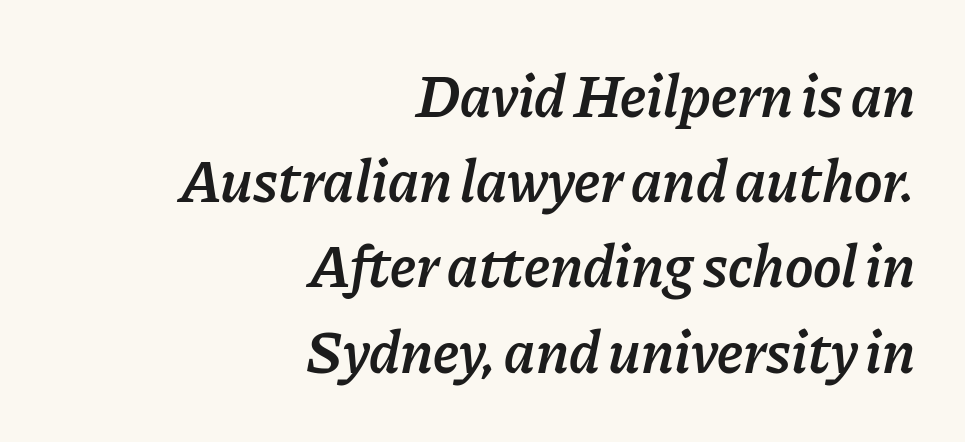
{"italic": "yes", "lean": "right", "slant_degrees": 11, "bold": "semi", "weight": "semibold", "width": "normal", "stroke_contrast": "low", "x_height": "medium", "monospaced": "no", "underline": "no", "align": "right", "line_spacing": "normal", "line_spacing_ratio": 1.42, "letter_spacing": "normal", "letter_spacing_em": 0.0, "glyph_px": 60}
